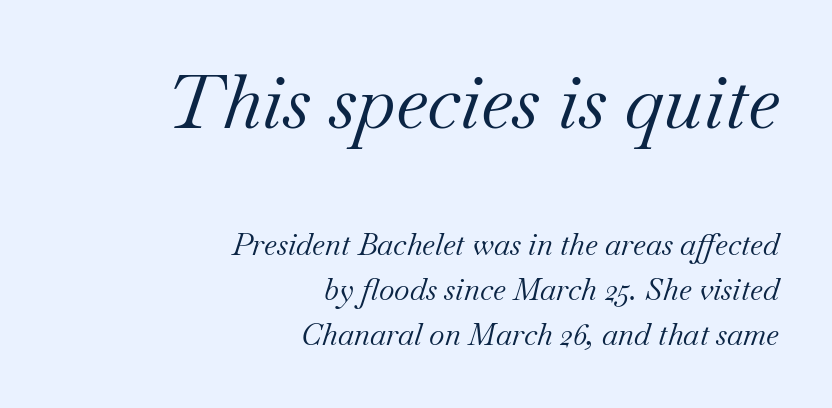
Q: Is the text bold? A: No.
Q: Is the text italic (slanted)? A: Yes, it leans right by about 18 degrees.
Q: Is the typeface a serif or a sans-serif typeface? A: Serif.
Q: Is the text underlined? A: No.
Q: How is the paragraph aligned? A: Right-aligned.
Q: Is the spacing between letters normal or unusually wide? A: Normal.
Q: Is the spacing between lines tight, normal or loose? A: Normal.
Q: Which block of text is set in a larger size, the first (top) or the second (bottom)? A: The first (top) one.
Q: Width (condensed, normal, or wide)? A: Normal.
Q: Stroke contrast? A: Medium.
Q: x-height? A: Small.
Q: Monospaced? A: No.
